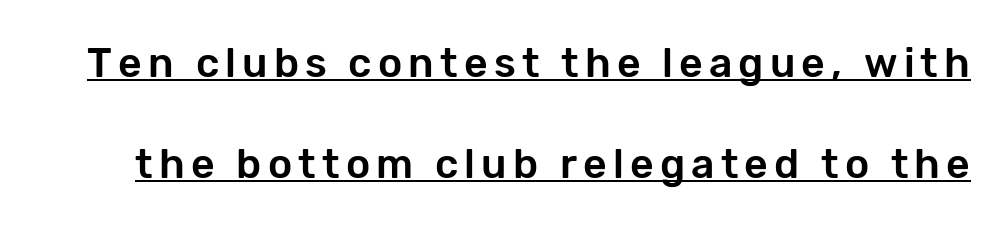
This sample uses an upright cut, with every glyph sitting square on the baseline. Compared with undecorated copy, this sample adds a rule below the words. The letters advance in unequal steps, a hallmark of proportional type. Reading down the column, the eye jumps a long way to each next line. Look at the bottom of the vertical strokes: they stop flat, with no serifs.
